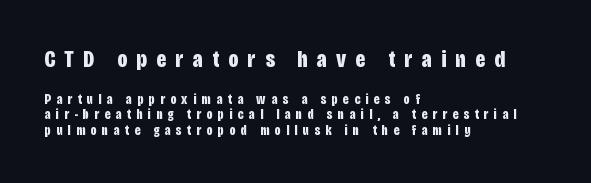
Honestly, the rows look squashed on top of each other. Posture: vertical. The words here are not underlined. Horizontally, the lines are justified to the leading edge only.
